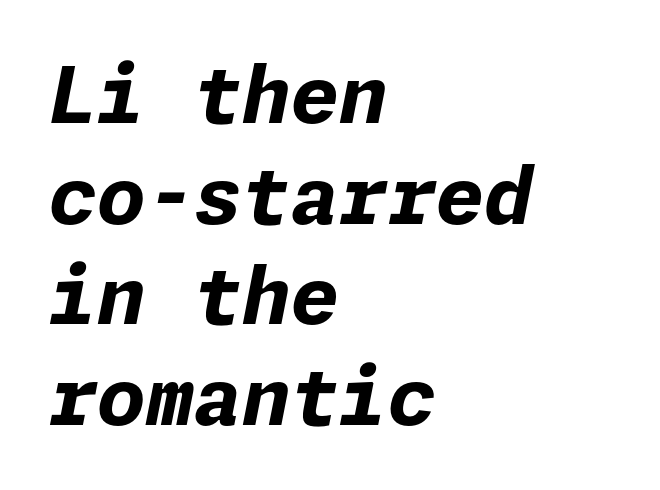
{"italic": "yes", "lean": "right", "slant_degrees": 11, "bold": "yes", "weight": "bold", "width": "normal", "stroke_contrast": "low", "x_height": "medium", "underline": "no", "align": "left", "line_spacing": "normal", "line_spacing_ratio": 1.29, "letter_spacing": "normal", "letter_spacing_em": 0.0, "glyph_px": 78}
